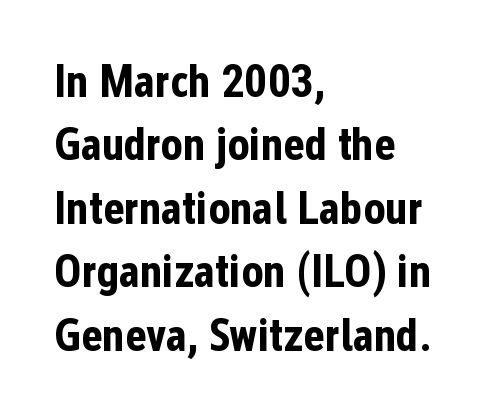
The image shows 46 px bold, condensed sans-serif type, upright; set left-aligned, normal line spacing (1.38x), normal letter spacing, not underlined; low stroke contrast and a medium x-height.
